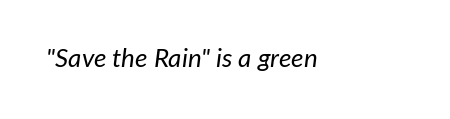
The image shows 26 px text type, italic (leaning right); set normal letter spacing, not underlined.
